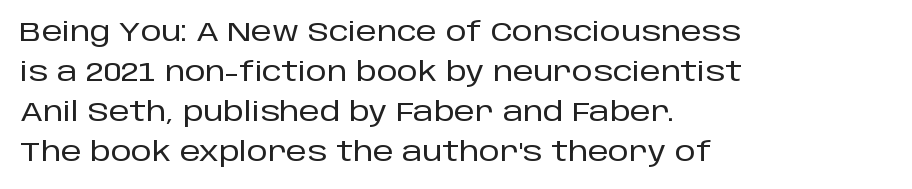
The image shows 26 px text type, upright; set left-aligned, normal line spacing (1.54x), normal letter spacing, not underlined.
